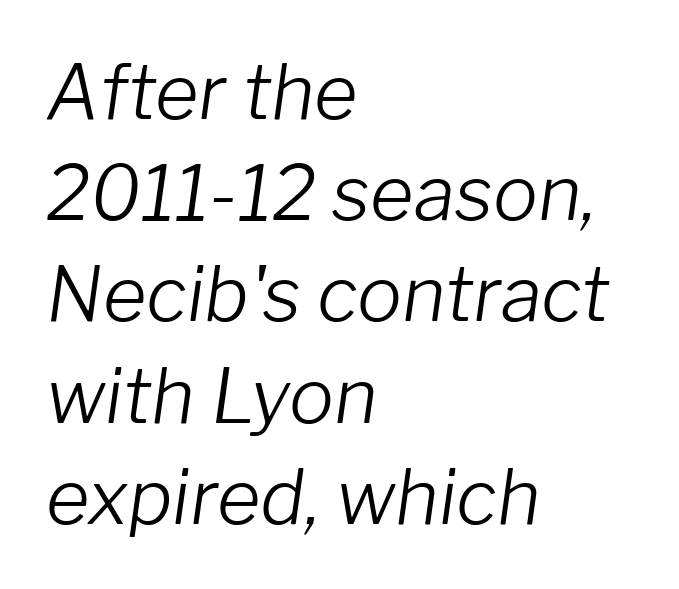
The image shows 75 px light type, italic (leaning right); set left-aligned, normal line spacing (1.35x), normal letter spacing, not underlined; low stroke contrast and a medium x-height.
